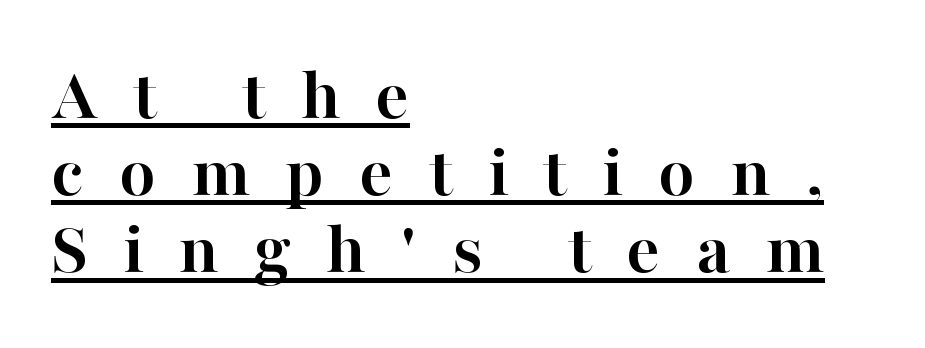
Characters follow at a spacing far wider than the type designer built in. The specimen includes a rule beneath the text block's lines. Little horizontal feet cap the strokes, marking this as serif type. I'd describe the lettering as bold — thick and assertive.
